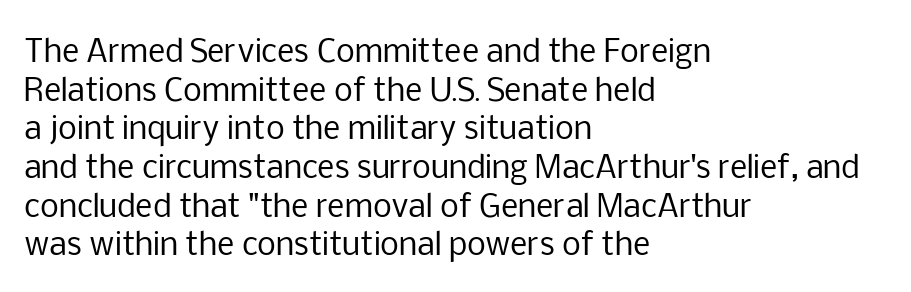
{"serif": "no", "italic": "no", "bold": "no", "weight": "regular", "width": "normal", "stroke_contrast": "low", "x_height": "medium", "monospaced": "no", "underline": "no", "align": "left", "line_spacing": "normal", "line_spacing_ratio": 1.29, "letter_spacing": "normal", "letter_spacing_em": 0.0, "glyph_px": 30}
